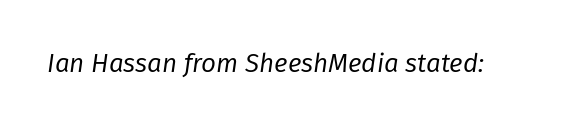
Q: Is the text bold? A: No.
Q: Is the text italic (slanted)? A: Yes, it leans right by about 8 degrees.
Q: Is the text underlined? A: No.
Q: Is the spacing between letters normal or unusually wide? A: Normal.
